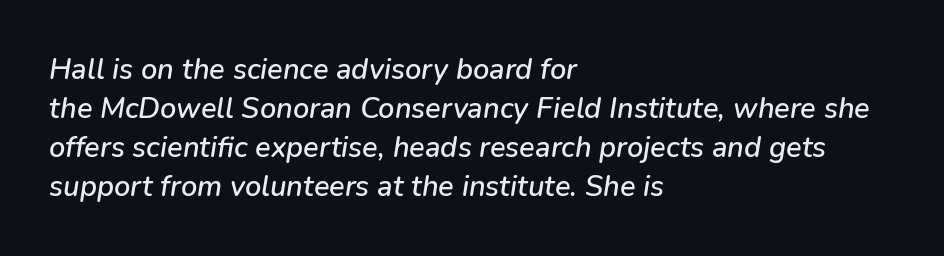
Each row of text sits above clean, open space. Every row of glyphs begins at an identical x-position on the left. Each word holds together tightly as a unit, with standard inter-letter gaps. Summary of vertical rhythm: regular, with standard interline spacing.
